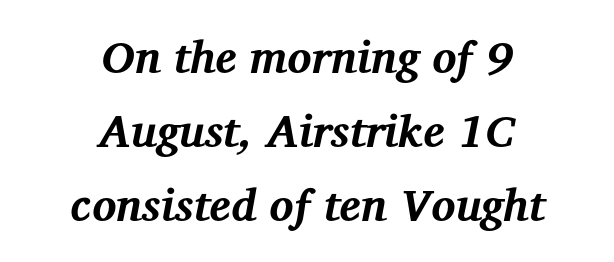
The rendering positions every line midway between the sides. Looking at the ascenders, they clearly lean. Leading matches the norm, producing a regular column. Standard letterfit; no display-style spreading of the glyphs. Typographic density is high because the face is bold. A typesetter would call this proportional, since set widths differ per character.
